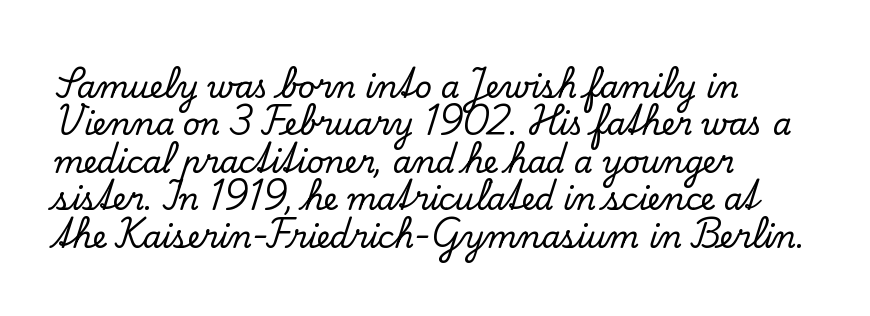
The horizontal fit of the characters is conventional and even. Reading down the column, the eye jumps a familiar distance to each next line. The words here are not underlined. Spacing verdict: proportional, widths tailored to each character.
